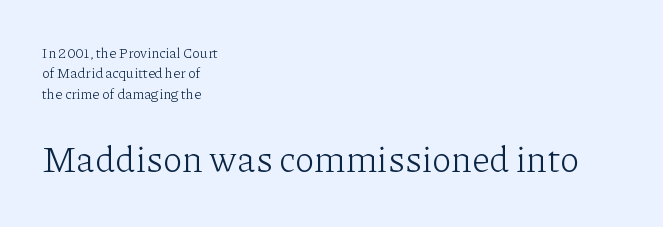
The image shows 36 px light serif type, upright; set left-aligned, normal line spacing (1.46x), normal letter spacing, not underlined; the second (bottom) block is 2.57x larger; low stroke contrast and a medium x-height.
